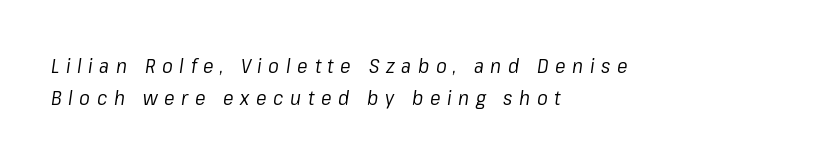
{"italic": "yes", "lean": "right", "slant_degrees": 8, "bold": "no", "underline": "no", "align": "left", "line_spacing": "normal", "line_spacing_ratio": 1.58, "letter_spacing": "wide", "letter_spacing_em": 0.33, "glyph_px": 20}
